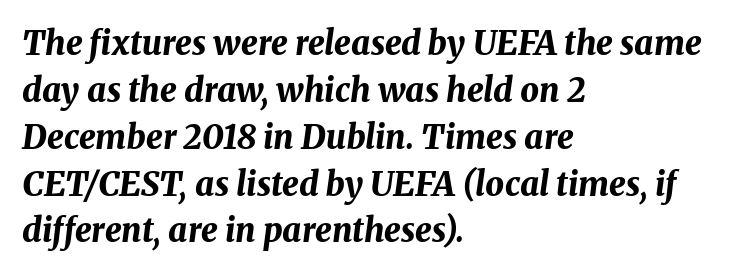
{"italic": "yes", "lean": "right", "slant_degrees": 8, "bold": "yes", "weight": "bold", "width": "normal", "stroke_contrast": "medium", "x_height": "medium", "monospaced": "no", "underline": "no", "align": "left", "line_spacing": "normal", "line_spacing_ratio": 1.42, "letter_spacing": "normal", "letter_spacing_em": 0.0, "glyph_px": 33}
